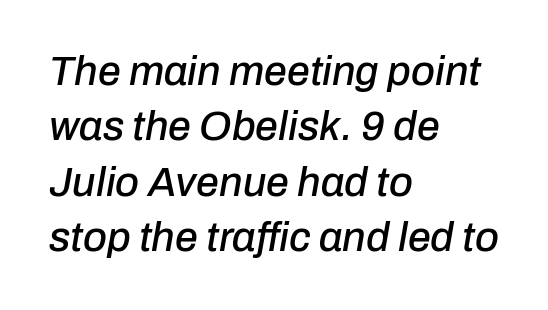
Q: Is the text italic (slanted)? A: Yes, it leans right by about 10 degrees.
Q: Is the text underlined? A: No.
Q: How is the paragraph aligned? A: Left-aligned.
Q: Is the spacing between letters normal or unusually wide? A: Normal.
Q: Is the spacing between lines tight, normal or loose? A: Normal.
Q: Width (condensed, normal, or wide)? A: Normal.
Q: Stroke contrast? A: Low.
Q: x-height? A: Medium.
Q: Monospaced? A: No.
